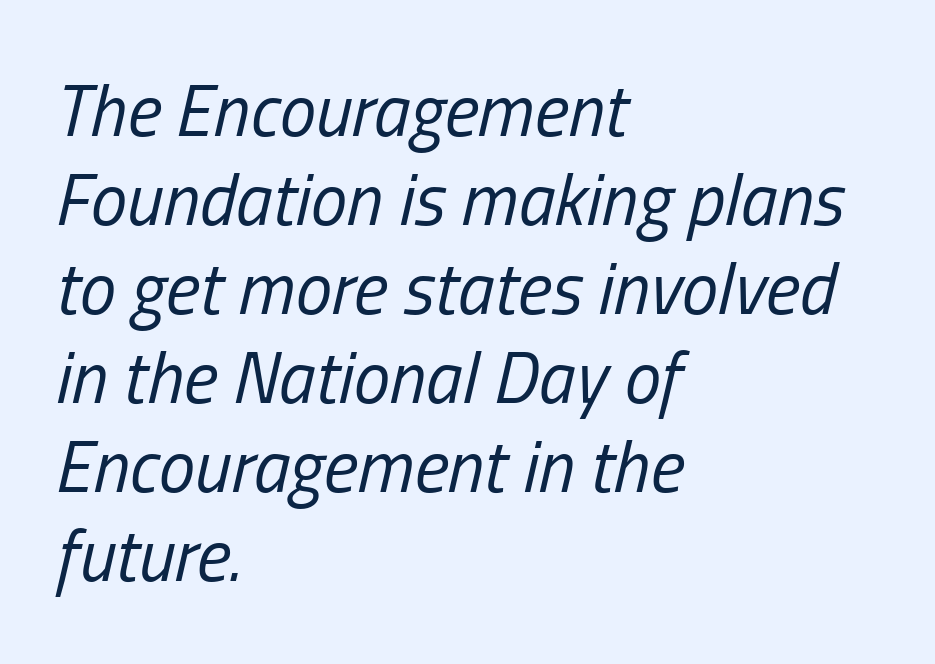
{"italic": "yes", "lean": "right", "slant_degrees": 13, "bold": "no", "weight": "regular", "width": "condensed", "stroke_contrast": "low", "x_height": "medium", "monospaced": "no", "underline": "no", "align": "left", "line_spacing_ratio": 1.22, "letter_spacing": "normal", "letter_spacing_em": 0.0, "glyph_px": 73}
